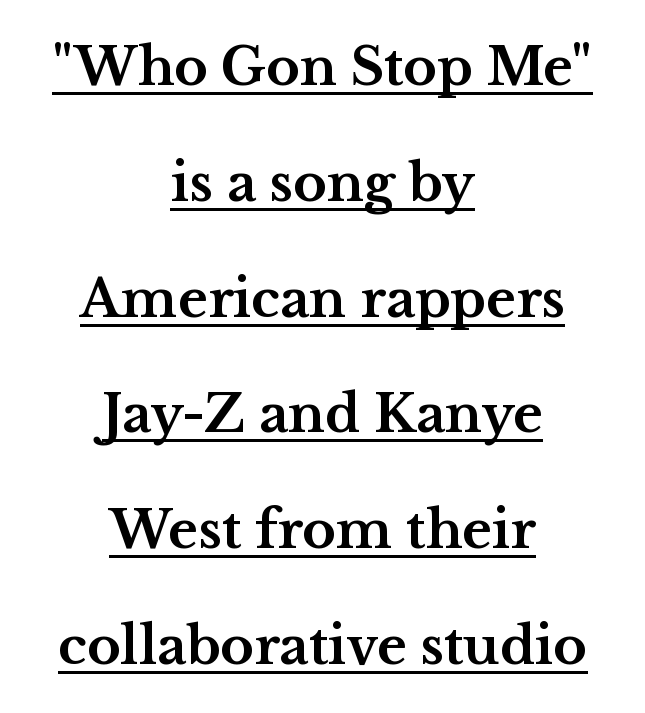
Is this a fixed-width face? No — the glyphs have proportional, varying widths. Does extra space separate the letters? No, they use regular spacing. Is this a sans? No — the strokes have serifs. In designer terms, the underline attribute is active on this setting. This sample uses an upright cut, with every glyph sitting square on the baseline.
